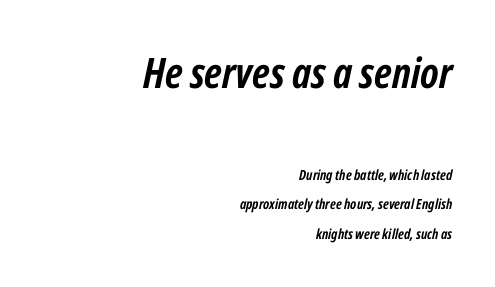
The image shows 42 px semibold, condensed type, italic (leaning right); set right-aligned, loose line spacing (2.1x), normal letter spacing, not underlined; the first (top) block is 3.0x larger; low stroke contrast and a medium x-height.
